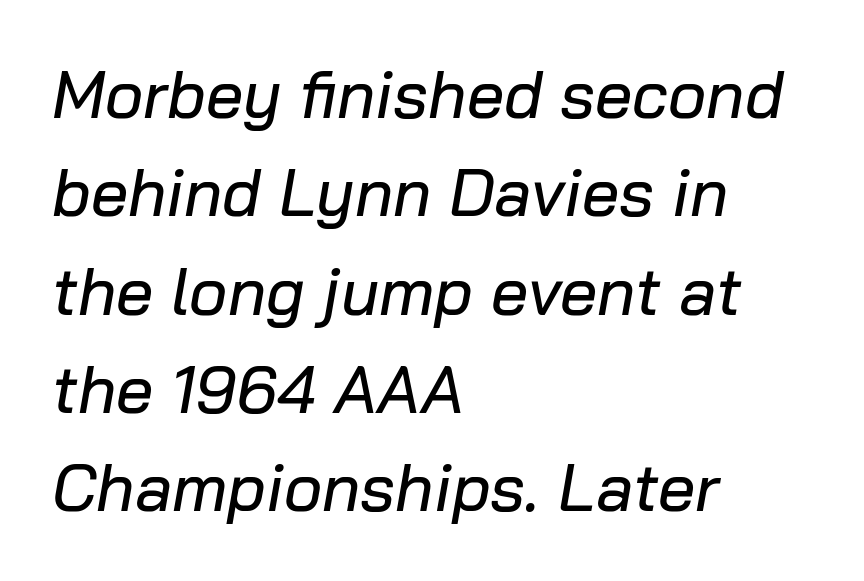
Q: Is the text italic (slanted)? A: Yes, it leans right by about 10 degrees.
Q: Is the text underlined? A: No.
Q: How is the paragraph aligned? A: Left-aligned.
Q: Is the spacing between letters normal or unusually wide? A: Normal.
Q: Is the spacing between lines tight, normal or loose? A: Normal.
Q: Width (condensed, normal, or wide)? A: Normal.
Q: Stroke contrast? A: Low.
Q: x-height? A: Medium.
Q: Monospaced? A: No.
